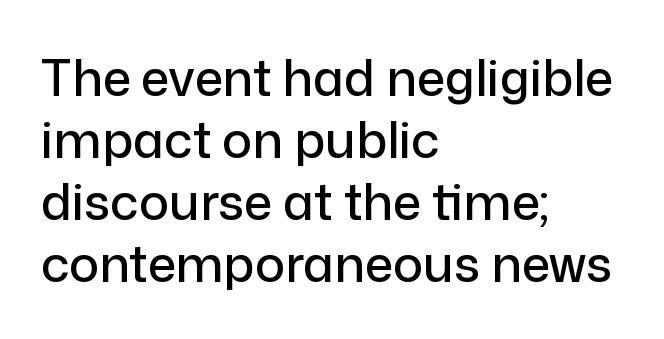
Q: Is the text italic (slanted)? A: No, it is upright.
Q: Is the typeface a serif or a sans-serif typeface? A: Sans-serif.
Q: Is the text underlined? A: No.
Q: How is the paragraph aligned? A: Left-aligned.
Q: Is the spacing between letters normal or unusually wide? A: Normal.
Q: Width (condensed, normal, or wide)? A: Normal.
Q: Stroke contrast? A: Low.
Q: x-height? A: Medium.
Q: Monospaced? A: No.
